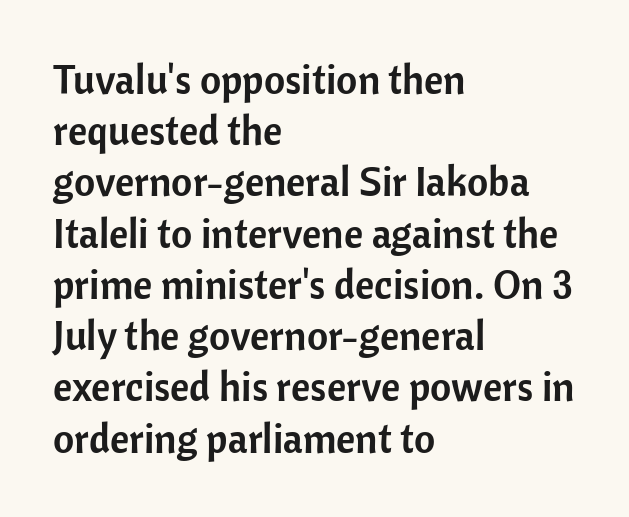
The passage shown is typed in a proportional face where columns would drift. Font category for this specimen: sans-serif. Compared with typical body copy, the letter spacing here is the same. Notice how the stems are strictly vertical — no italics here.
